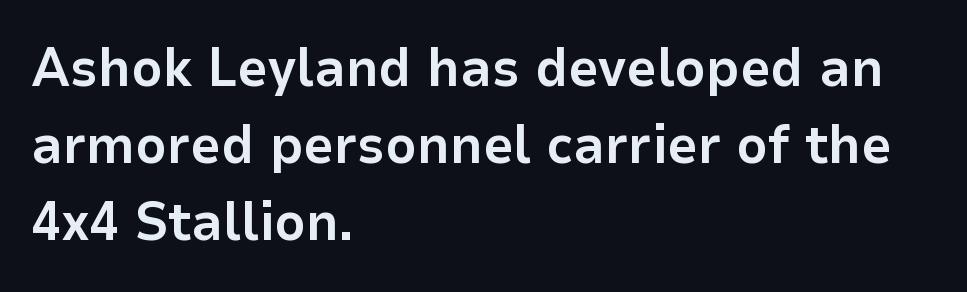
To sum up the face: it is a sans, with no serifs. Leftover space on each line is placed entirely after the last word. Notice how descenders clear the ascenders below comfortably — that's standard leading. The lettering holds an erect, upright posture throughout. The characters look thick and weighty, a clear bold.
